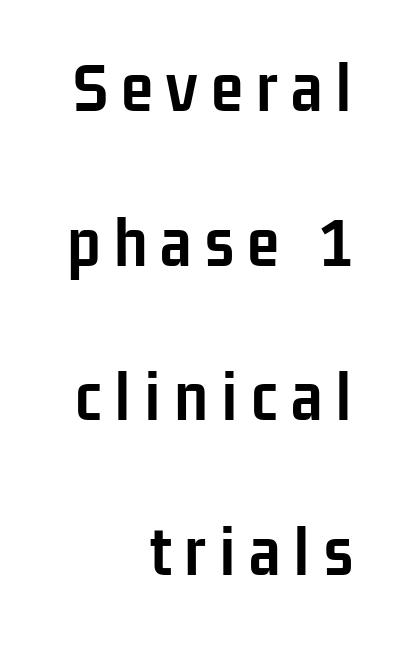
Q: Is the text bold? A: Yes.
Q: Is the text italic (slanted)? A: No, it is upright.
Q: Is the typeface a serif or a sans-serif typeface? A: Sans-serif.
Q: Is the text underlined? A: No.
Q: How is the paragraph aligned? A: Right-aligned.
Q: Is the spacing between lines tight, normal or loose? A: Loose.
Q: Width (condensed, normal, or wide)? A: Condensed.
Q: Stroke contrast? A: Low.
Q: x-height? A: Medium.
Q: Monospaced? A: No.
